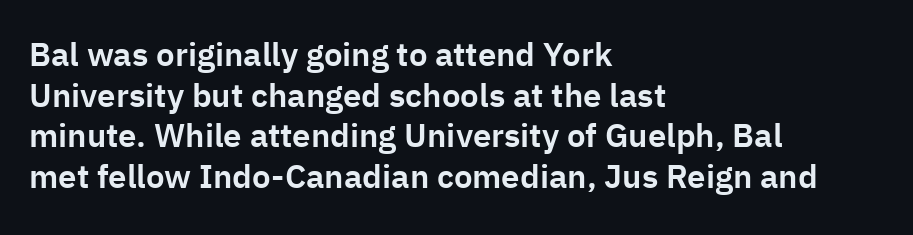
Q: Is the text italic (slanted)? A: No, it is upright.
Q: Is the typeface a serif or a sans-serif typeface? A: Sans-serif.
Q: Is the text underlined? A: No.
Q: How is the paragraph aligned? A: Left-aligned.
Q: Is the spacing between letters normal or unusually wide? A: Normal.
Q: Width (condensed, normal, or wide)? A: Normal.
Q: Stroke contrast? A: Low.
Q: x-height? A: Medium.
Q: Monospaced? A: No.
